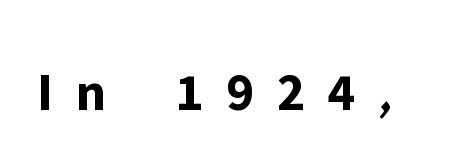
{"serif": "no", "italic": "no", "bold": "yes", "weight": "bold", "width": "normal", "stroke_contrast": "low", "x_height": "medium", "monospaced": "no", "underline": "no", "letter_spacing": "wide", "letter_spacing_em": 0.42, "glyph_px": 55}
